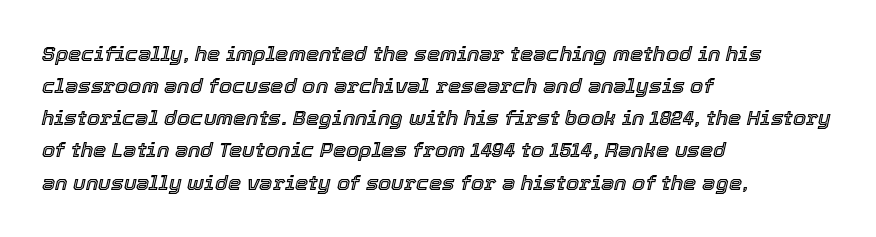
Q: Is the text italic (slanted)? A: Yes, it leans right by about 12 degrees.
Q: Is the text underlined? A: No.
Q: How is the paragraph aligned? A: Left-aligned.
Q: Is the spacing between letters normal or unusually wide? A: Normal.
Q: Is the spacing between lines tight, normal or loose? A: Normal.
